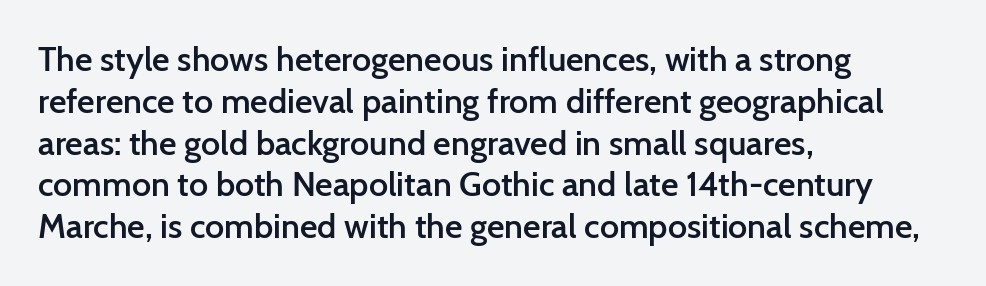
Q: Is the text bold? A: Semi-bold.
Q: Is the text italic (slanted)? A: No, it is upright.
Q: Is the typeface a serif or a sans-serif typeface? A: Sans-serif.
Q: Is the text underlined? A: No.
Q: How is the paragraph aligned? A: Left-aligned.
Q: Is the spacing between letters normal or unusually wide? A: Normal.
Q: Width (condensed, normal, or wide)? A: Normal.
Q: Stroke contrast? A: Low.
Q: x-height? A: Medium.
Q: Monospaced? A: No.
